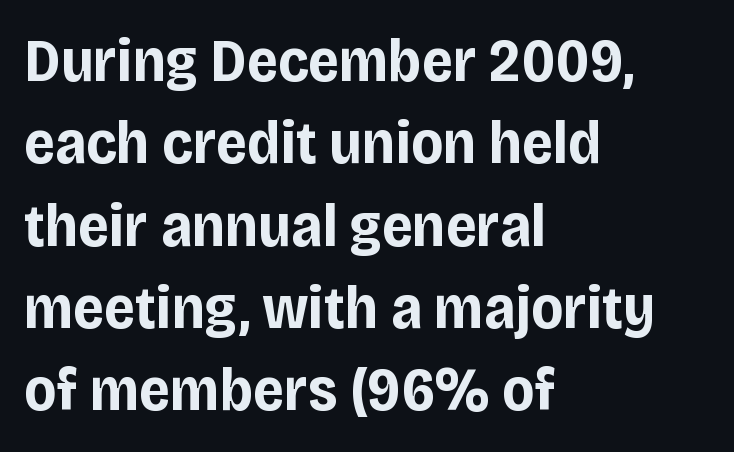
The image shows 61 px bold sans-serif type, upright; set left-aligned, normal line spacing (1.35x), normal letter spacing, not underlined; low stroke contrast and a large x-height.
